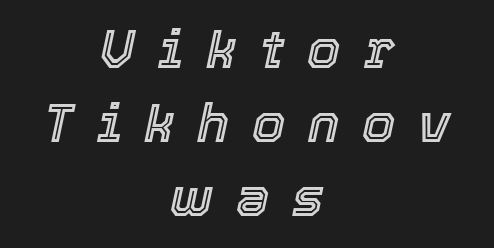
Q: Is the text italic (slanted)? A: Yes, it leans right by about 12 degrees.
Q: Is the text underlined? A: No.
Q: How is the paragraph aligned? A: Centered.
Q: Is the spacing between letters normal or unusually wide? A: Unusually wide.
Q: Is the spacing between lines tight, normal or loose? A: Normal.
Q: Width (condensed, normal, or wide)? A: Normal.
Q: x-height? A: Medium.
Q: Monospaced? A: No.
